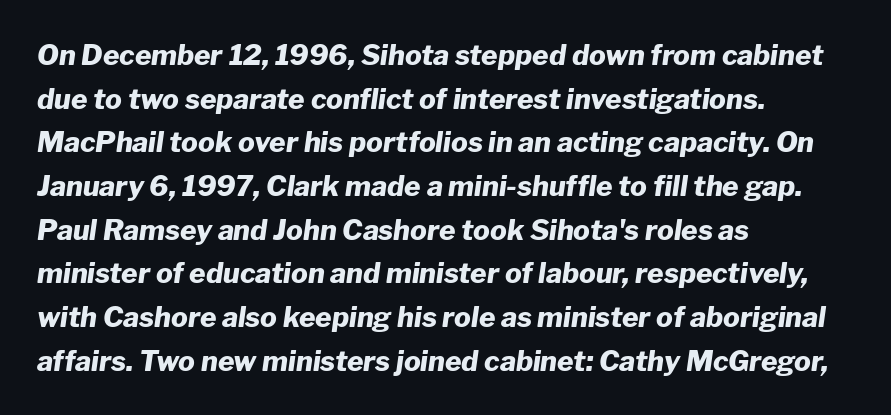
Q: Is the text bold? A: Yes.
Q: Is the text italic (slanted)? A: Yes, it leans right by about 8 degrees.
Q: Is the text underlined? A: No.
Q: How is the paragraph aligned? A: Left-aligned.
Q: Is the spacing between letters normal or unusually wide? A: Normal.
Q: Is the spacing between lines tight, normal or loose? A: Normal.
Q: Width (condensed, normal, or wide)? A: Normal.
Q: Stroke contrast? A: Low.
Q: x-height? A: Medium.
Q: Monospaced? A: No.
